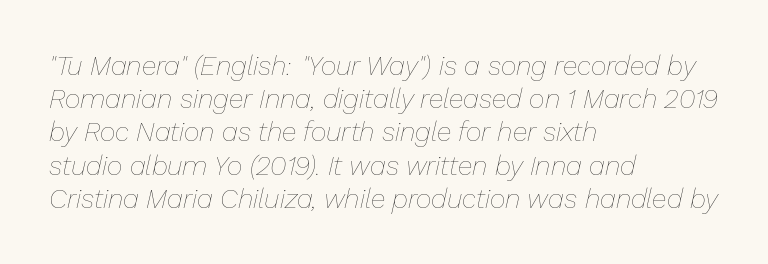
Q: Is the text bold? A: No.
Q: Is the text italic (slanted)? A: Yes, it leans right by about 13 degrees.
Q: Is the text underlined? A: No.
Q: How is the paragraph aligned? A: Left-aligned.
Q: Is the spacing between letters normal or unusually wide? A: Normal.
